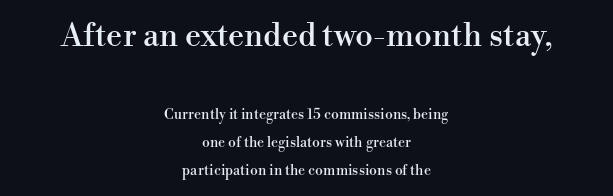
{"serif": "yes", "italic": "no", "width": "normal", "stroke_contrast": "high", "x_height": "small", "monospaced": "no", "underline": "no", "align": "center", "line_spacing": "loose", "line_spacing_ratio": 2.0, "letter_spacing": "normal", "letter_spacing_em": 0.0, "larger_block": "first", "size_ratio": 2.29, "glyph_px": 32}
